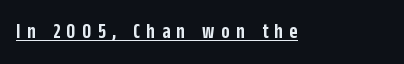
The passage shown is semibold, sitting just below true bold. Upright lettering throughout. The gaps between neighbouring characters are conspicuously large. Notice how a bar underscores the lettering throughout.
